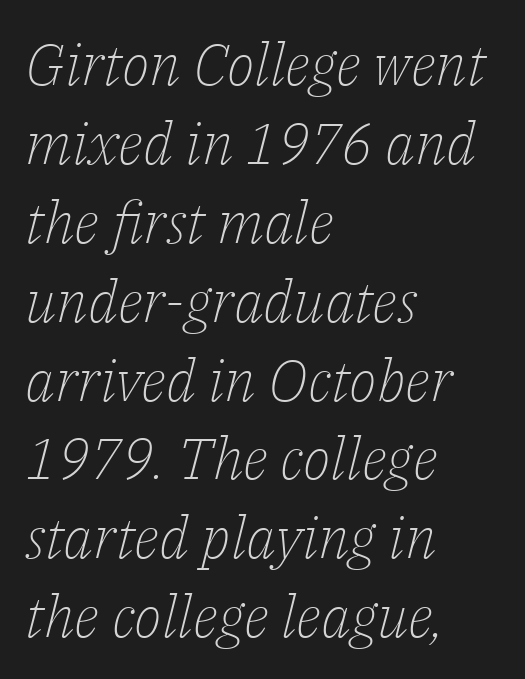
The image shows 58 px light serif type, italic (leaning right); set left-aligned, normal line spacing (1.36x), normal letter spacing, not underlined; low stroke contrast and a medium x-height.
